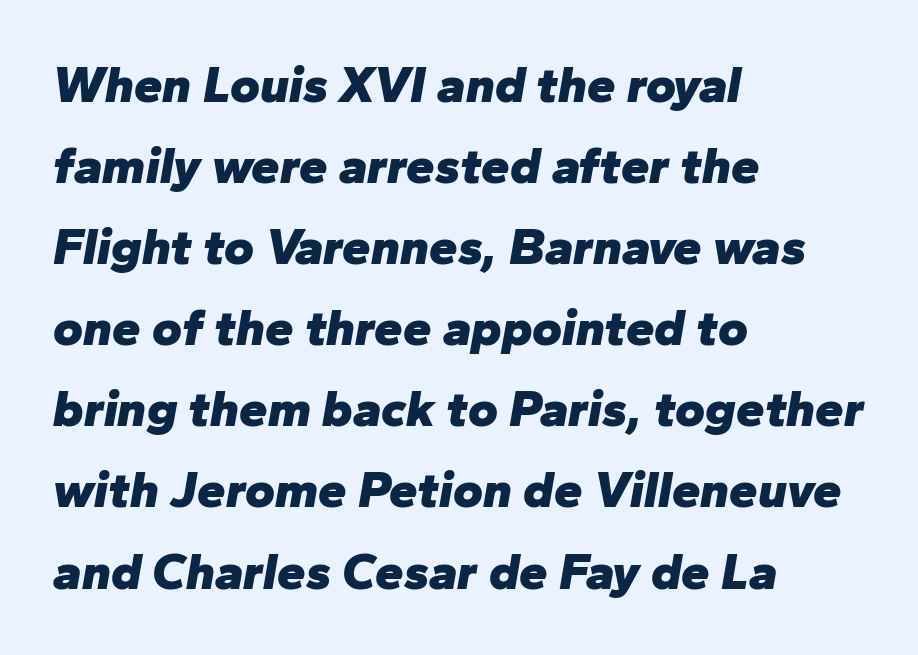
Q: Is the text bold? A: Yes.
Q: Is the text italic (slanted)? A: Yes, it leans right by about 10 degrees.
Q: Is the text underlined? A: No.
Q: How is the paragraph aligned? A: Left-aligned.
Q: Is the spacing between letters normal or unusually wide? A: Normal.
Q: Is the spacing between lines tight, normal or loose? A: Normal.
Q: Width (condensed, normal, or wide)? A: Normal.
Q: Stroke contrast? A: Low.
Q: x-height? A: Medium.
Q: Monospaced? A: No.
